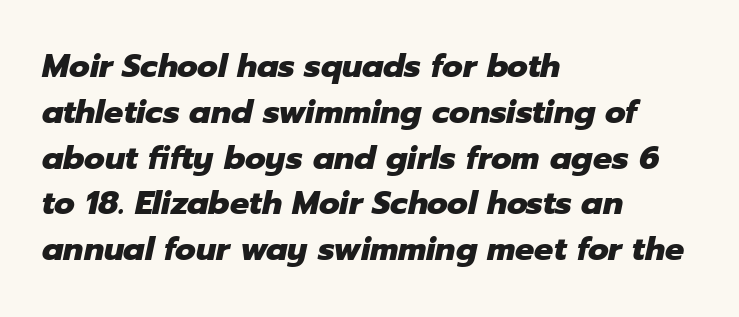
Q: Is the text bold? A: Yes.
Q: Is the text italic (slanted)? A: Yes, it leans right by about 12 degrees.
Q: Is the text underlined? A: No.
Q: How is the paragraph aligned? A: Left-aligned.
Q: Is the spacing between letters normal or unusually wide? A: Normal.
Q: Is the spacing between lines tight, normal or loose? A: Normal.
Q: Width (condensed, normal, or wide)? A: Normal.
Q: Stroke contrast? A: Low.
Q: x-height? A: Medium.
Q: Monospaced? A: No.
